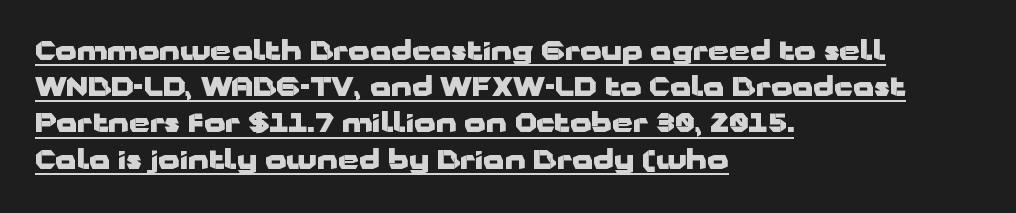
The image shows 27 px bold type, upright; set left-aligned, normal line spacing (1.34x), normal letter spacing, underlined.
